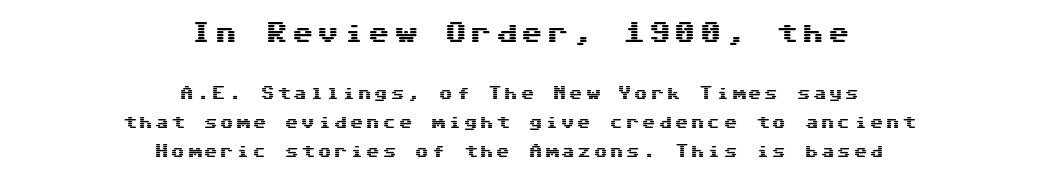
Q: Is the text italic (slanted)? A: No, it is upright.
Q: Is the text underlined? A: No.
Q: How is the paragraph aligned? A: Centered.
Q: Is the spacing between lines tight, normal or loose? A: Loose.
Q: Which block of text is set in a larger size, the first (top) or the second (bottom)? A: The first (top) one.
